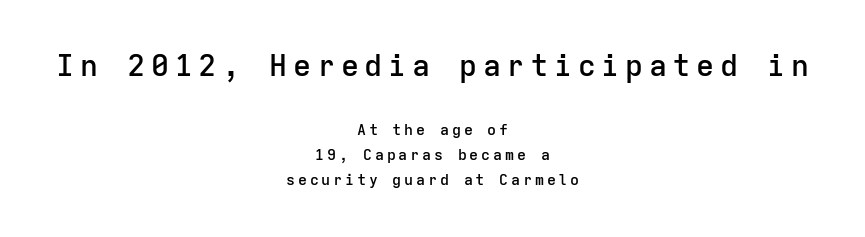
The face used here is monospaced, like something from a code editor. The space directly below the letters is spotless. Which of the two is more prominent by size? The first, at the top. Vertical strokes here are truly vertical. This block has exactly the height ordinary leading produces.
